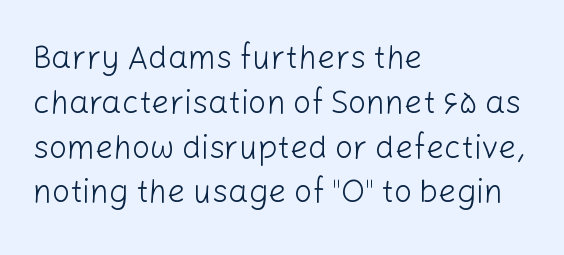
Q: Is the text bold? A: No.
Q: Is the text italic (slanted)? A: No, it is upright.
Q: Is the typeface a serif or a sans-serif typeface? A: Sans-serif.
Q: Is the text underlined? A: No.
Q: How is the paragraph aligned? A: Left-aligned.
Q: Is the spacing between letters normal or unusually wide? A: Normal.
Q: Is the spacing between lines tight, normal or loose? A: Normal.
Q: Width (condensed, normal, or wide)? A: Normal.
Q: Stroke contrast? A: Low.
Q: x-height? A: Medium.
Q: Monospaced? A: No.
